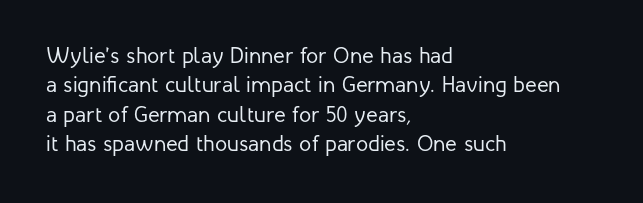
{"italic": "no", "bold": "no", "underline": "no", "align": "left", "line_spacing": "normal", "line_spacing_ratio": 1.33, "letter_spacing": "normal", "letter_spacing_em": 0.0, "glyph_px": 22}
